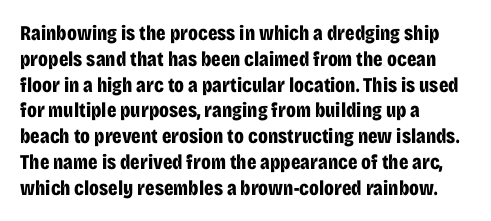
The image shows 21 px bold type, upright; set left-aligned, line spacing 1.23x, normal letter spacing, not underlined.
